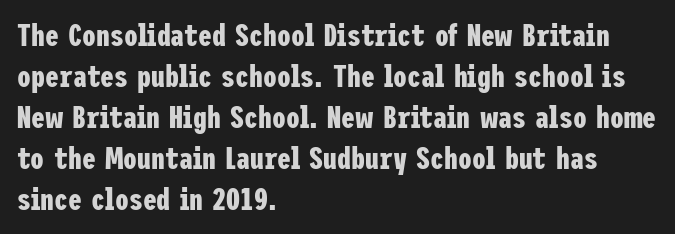
The image shows 31 px bold, condensed sans-serif type, upright; set left-aligned, normal line spacing (1.32x), normal letter spacing, not underlined; low stroke contrast and a medium x-height.
